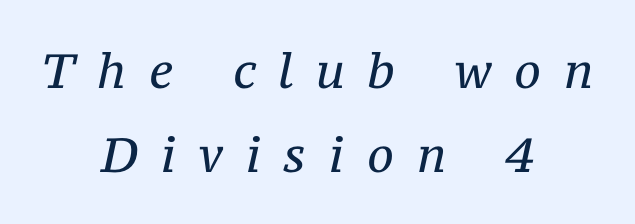
A typesetter would mark this as italic. Think of a printed novel: that variable character pitch is what you see here. Descenders are the only things crossing below the line. Serif or sans? Serif — the stroke terminals have little feet. Someone cranked the tracking dial way up on this one. Is the type heavy? It reads as light-to-regular instead.
